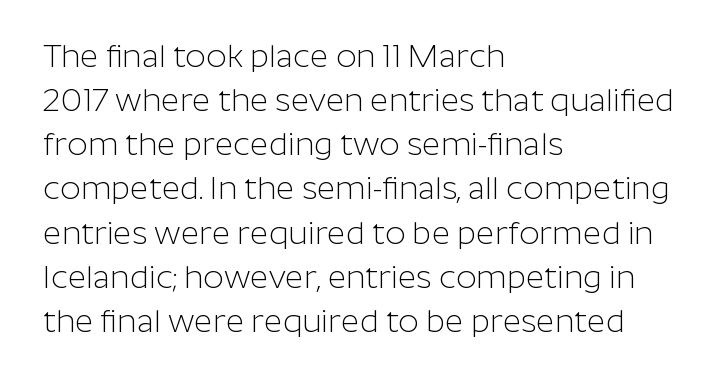
Each letter keeps its own natural width here, so spacing adapts to shape. Compared with typical paragraphs, the rows here are spaced about the same. The string is rendered with underlining switched off. Weight: regular or lighter. Default kerning and tracking; the words read as compact shapes.
